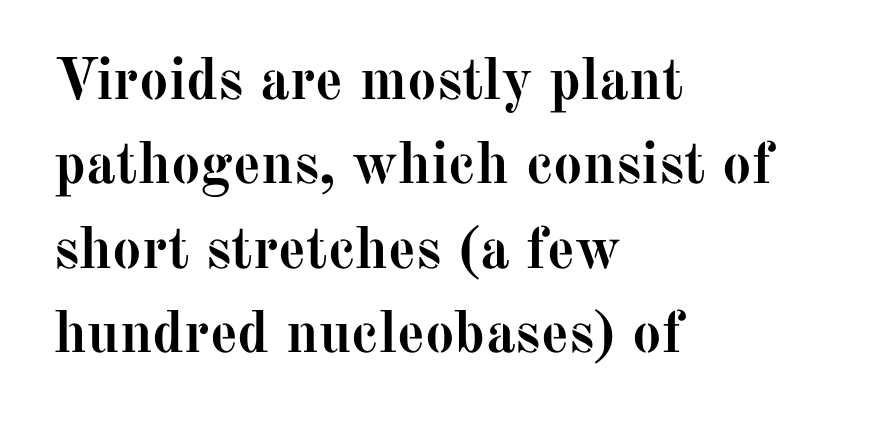
{"serif": "yes", "italic": "no", "bold": "yes", "weight": "semibold", "width": "normal", "stroke_contrast": "medium", "x_height": "medium", "monospaced": "no", "underline": "no", "align": "left", "line_spacing": "normal", "line_spacing_ratio": 1.43, "letter_spacing": "normal", "letter_spacing_em": 0.0, "glyph_px": 59}
